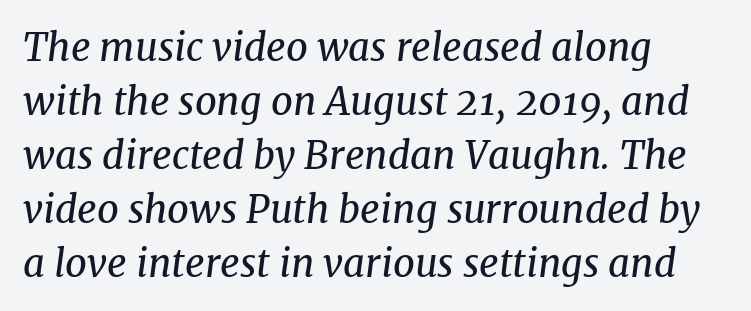
{"serif": "yes", "italic": "yes", "lean": "right", "slant_degrees": 8, "bold": "no", "weight": "regular", "width": "normal", "stroke_contrast": "medium", "x_height": "medium", "monospaced": "no", "underline": "no", "align": "left", "line_spacing": "normal", "line_spacing_ratio": 1.42, "letter_spacing": "normal", "letter_spacing_em": 0.0, "glyph_px": 38}
